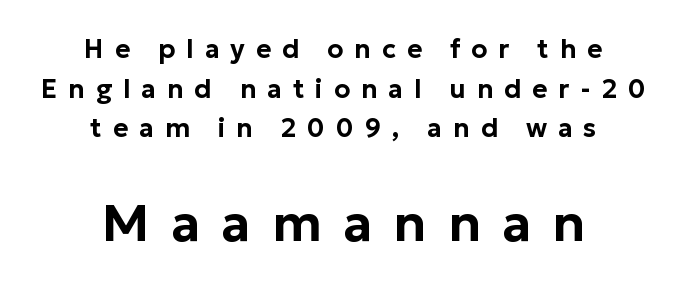
The image shows 51 px sans-serif type, upright; set centered, normal line spacing (1.52x), unusually wide letter spacing (+0.42 em), not underlined; the second (bottom) block is 1.96x larger; low stroke contrast and a medium x-height.
